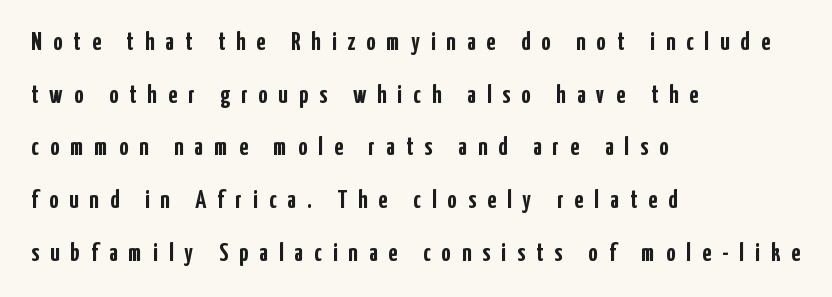
No word sits above an underline. The font is running at its bold setting. The gaps between neighbouring characters are conspicuously large. Whoever set this chose breathing room over compactness in the vertical rhythm. The typesetter chose a ragged-right arrangement here. Posture: straight, roman, zero tilt.
